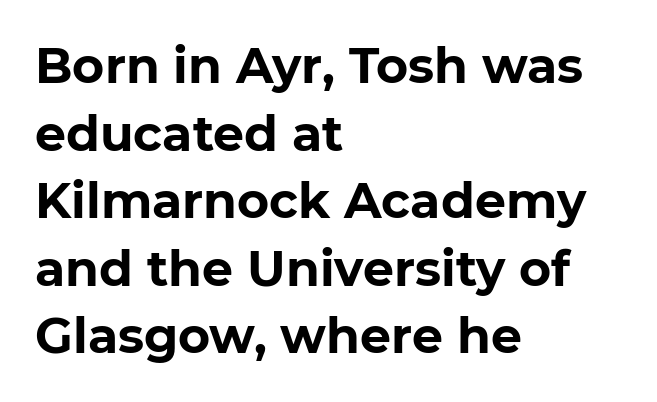
Q: Is the text bold? A: Yes.
Q: Is the text italic (slanted)? A: No, it is upright.
Q: Is the typeface a serif or a sans-serif typeface? A: Sans-serif.
Q: Is the text underlined? A: No.
Q: How is the paragraph aligned? A: Left-aligned.
Q: Is the spacing between letters normal or unusually wide? A: Normal.
Q: Is the spacing between lines tight, normal or loose? A: Normal.
Q: Width (condensed, normal, or wide)? A: Normal.
Q: Stroke contrast? A: Low.
Q: x-height? A: Medium.
Q: Monospaced? A: No.
